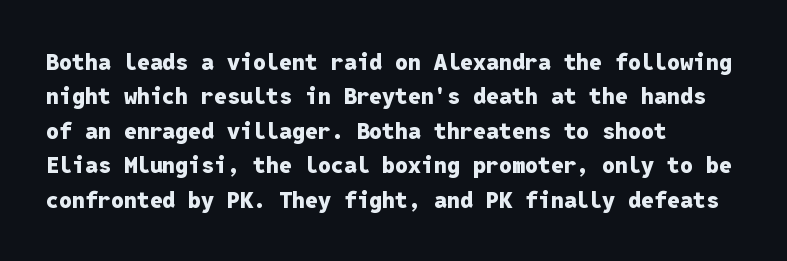
The image shows 23 px bold type, upright; set left-aligned, normal line spacing (1.5x), normal letter spacing, not underlined.
